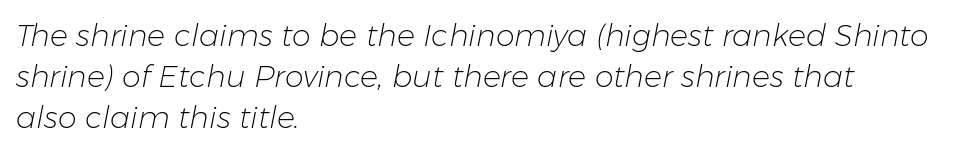
Q: Is the text bold? A: No.
Q: Is the text italic (slanted)? A: Yes, it leans right by about 11 degrees.
Q: Is the text underlined? A: No.
Q: How is the paragraph aligned? A: Left-aligned.
Q: Is the spacing between letters normal or unusually wide? A: Normal.
Q: Is the spacing between lines tight, normal or loose? A: Normal.
Q: Width (condensed, normal, or wide)? A: Normal.
Q: Stroke contrast? A: Low.
Q: x-height? A: Medium.
Q: Monospaced? A: No.
